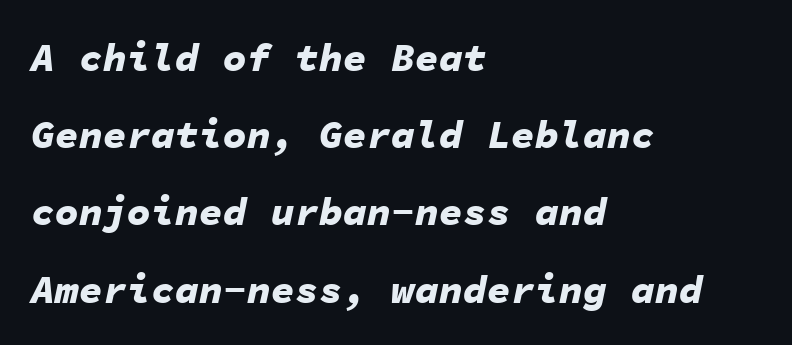
Compared with typical body copy, the letter spacing here is the same. Heft: maximum for text — a bold. Horizontal alignment here is leftward, the default for most running prose. A typesetter would call this leading open, well beyond the default.
